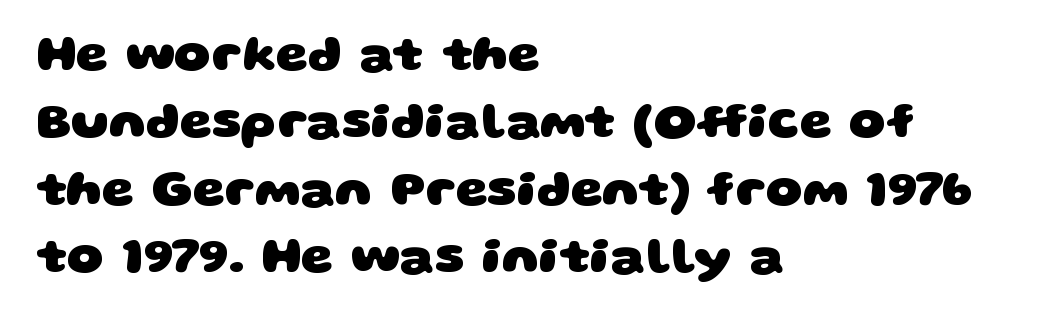
Q: Is the text bold? A: Yes.
Q: Is the typeface a serif or a sans-serif typeface? A: Sans-serif.
Q: Is the text underlined? A: No.
Q: How is the paragraph aligned? A: Left-aligned.
Q: Is the spacing between letters normal or unusually wide? A: Normal.
Q: Is the spacing between lines tight, normal or loose? A: Normal.
Q: Width (condensed, normal, or wide)? A: Wide.
Q: Stroke contrast? A: Low.
Q: x-height? A: Large.
Q: Monospaced? A: No.
